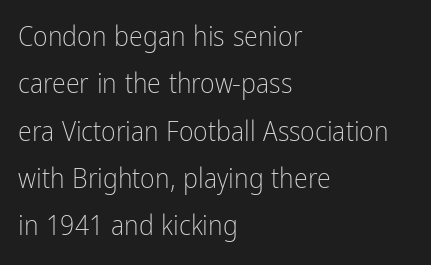
Does the copy run flush right? No — it runs flush left. This block has exactly the height ordinary leading produces. Each letter keeps its own natural width here, so spacing adapts to shape. In terms of letterspacing, this is plain default setting.
